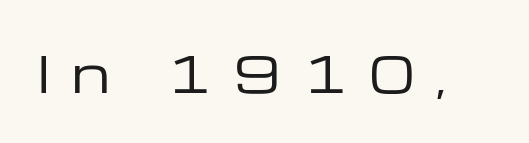
Q: Is the text bold? A: No.
Q: Is the text italic (slanted)? A: No, it is upright.
Q: Is the typeface a serif or a sans-serif typeface? A: Sans-serif.
Q: Is the text underlined? A: No.
Q: Is the spacing between letters normal or unusually wide? A: Unusually wide.
Q: Width (condensed, normal, or wide)? A: Wide.
Q: Stroke contrast? A: Low.
Q: x-height? A: Medium.
Q: Monospaced? A: No.
